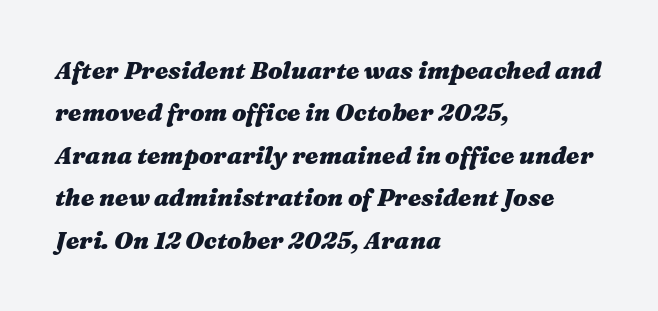
Here the glyphs are tracked normally, forming tight word shapes. The rendering applies a slant to the glyphs. The setting favours the left margin, as ordinary paragraphs usually do. As a designer I'd log this as weight 700, bold.
